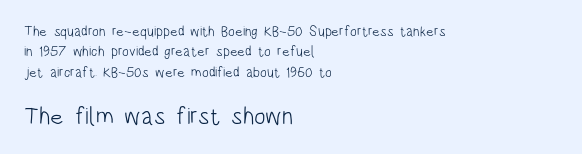
Q: Is the text bold? A: No.
Q: Is the text italic (slanted)? A: No, it is upright.
Q: Is the text underlined? A: No.
Q: How is the paragraph aligned? A: Left-aligned.
Q: Is the spacing between letters normal or unusually wide? A: Normal.
Q: Is the spacing between lines tight, normal or loose? A: Normal.
Q: Which block of text is set in a larger size, the first (top) or the second (bottom)? A: The second (bottom) one.
